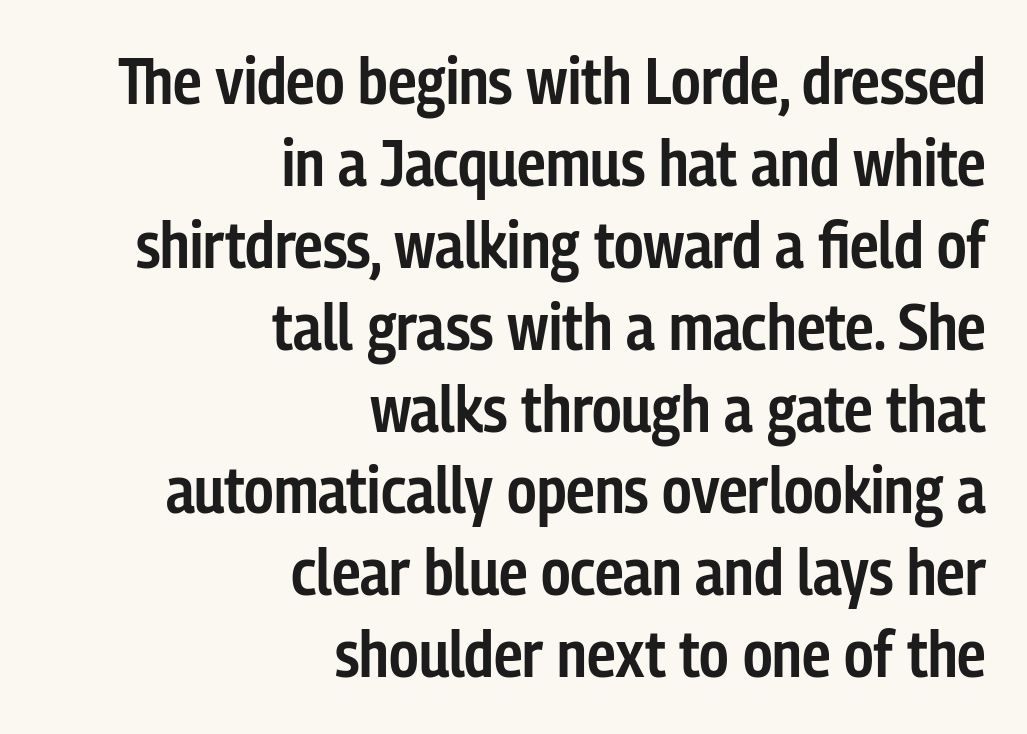
The image shows 65 px semibold, condensed sans-serif type, upright; set right-aligned, normal line spacing (1.26x), normal letter spacing, not underlined; low stroke contrast and a medium x-height.
